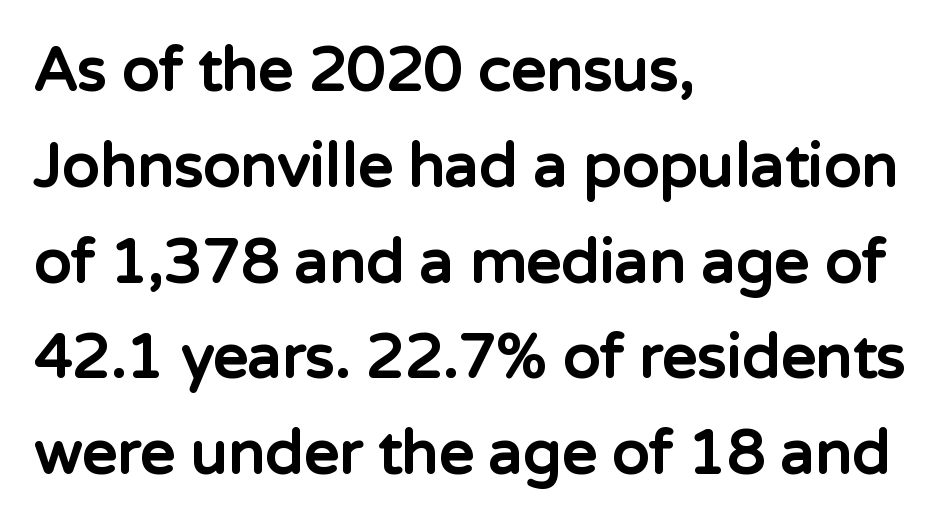
{"serif": "no", "italic": "no", "bold": "yes", "weight": "bold", "width": "normal", "stroke_contrast": "low", "x_height": "medium", "monospaced": "no", "underline": "no", "align": "left", "line_spacing": "normal", "line_spacing_ratio": 1.57, "letter_spacing": "normal", "letter_spacing_em": 0.0, "glyph_px": 61}
